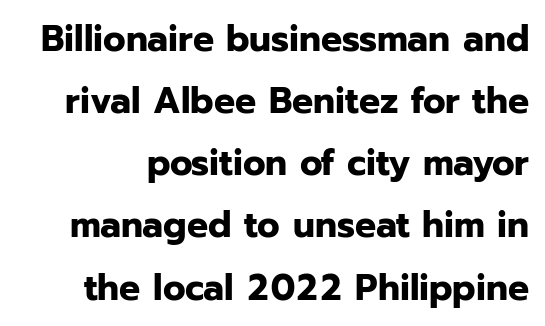
The zone under the glyphs is completely vacant. This rendering employs a face without finishing strokes, i.e., a sans-serif. What stands out about the letter spacing? Nothing — it is the standard amount. Quick note: interline space is typical. The face used here is proportionally spaced, like ordinary book or web type.
